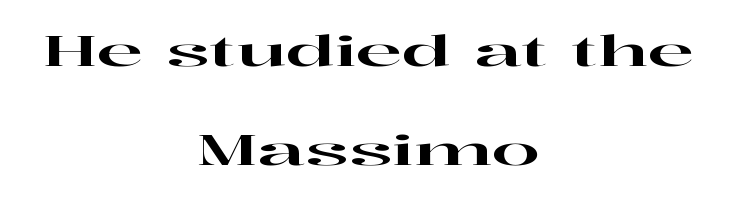
Are there feet on the stems? There are — it's a serif. Lines of text with bare space underneath. A typesetter would call this zero additional tracking. Quick note: not italic, upright. Layout note: lines centered.
